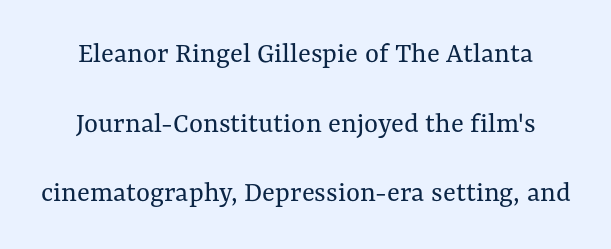
Q: Is the text bold? A: No.
Q: Is the text italic (slanted)? A: No, it is upright.
Q: Is the text underlined? A: No.
Q: How is the paragraph aligned? A: Centered.
Q: Is the spacing between letters normal or unusually wide? A: Normal.
Q: Is the spacing between lines tight, normal or loose? A: Loose.
Q: Width (condensed, normal, or wide)? A: Normal.
Q: Stroke contrast? A: Medium.
Q: x-height? A: Medium.
Q: Monospaced? A: No.
